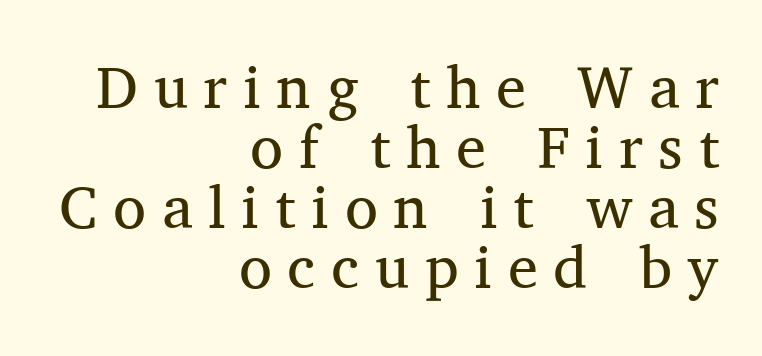
The image shows 60 px regular-weight serif type, upright; set right-aligned, tight line spacing (1.0x), unusually wide letter spacing (+0.26 em), not underlined; medium stroke contrast and a medium x-height.
